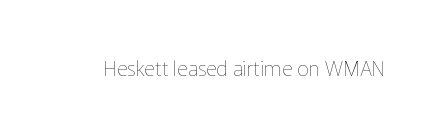
{"italic": "no", "bold": "no", "underline": "no", "letter_spacing": "normal", "letter_spacing_em": 0.0, "glyph_px": 21}
